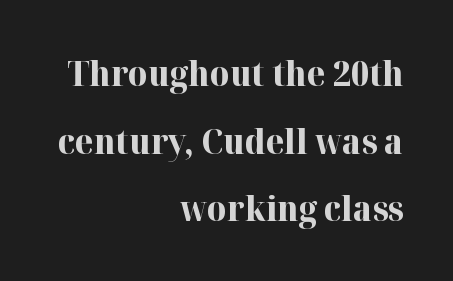
Q: Is the text bold? A: Yes.
Q: Is the text italic (slanted)? A: No, it is upright.
Q: Is the typeface a serif or a sans-serif typeface? A: Serif.
Q: Is the text underlined? A: No.
Q: How is the paragraph aligned? A: Right-aligned.
Q: Is the spacing between letters normal or unusually wide? A: Normal.
Q: Is the spacing between lines tight, normal or loose? A: Loose.
Q: Width (condensed, normal, or wide)? A: Normal.
Q: Stroke contrast? A: High.
Q: x-height? A: Medium.
Q: Monospaced? A: No.
